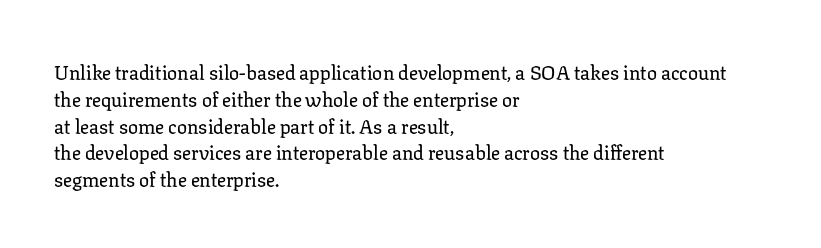
{"italic": "no", "underline": "no", "align": "left", "line_spacing": "normal", "line_spacing_ratio": 1.34, "letter_spacing": "normal", "letter_spacing_em": 0.0, "glyph_px": 20}
